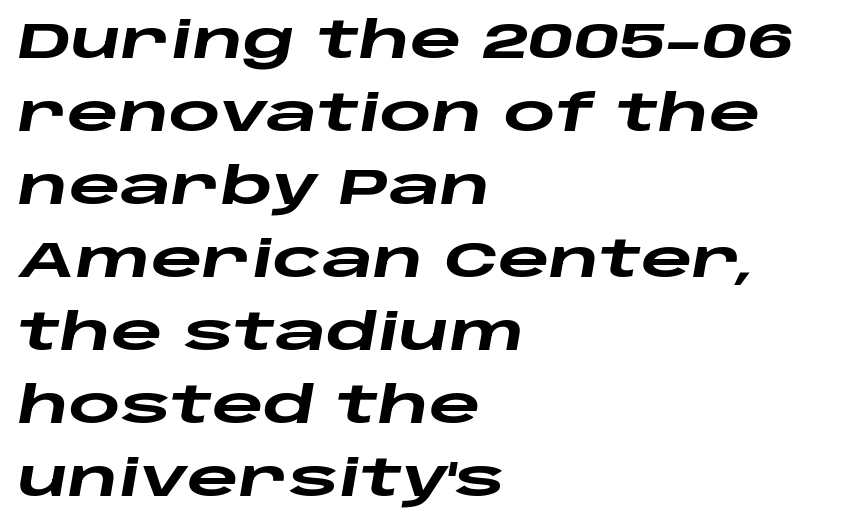
{"italic": "yes", "lean": "right", "slant_degrees": 10, "bold": "yes", "weight": "heavy", "width": "wide", "stroke_contrast": "low", "x_height": "large", "monospaced": "no", "underline": "no", "align": "left", "line_spacing": "normal", "line_spacing_ratio": 1.46, "letter_spacing": "normal", "letter_spacing_em": 0.0, "glyph_px": 50}
